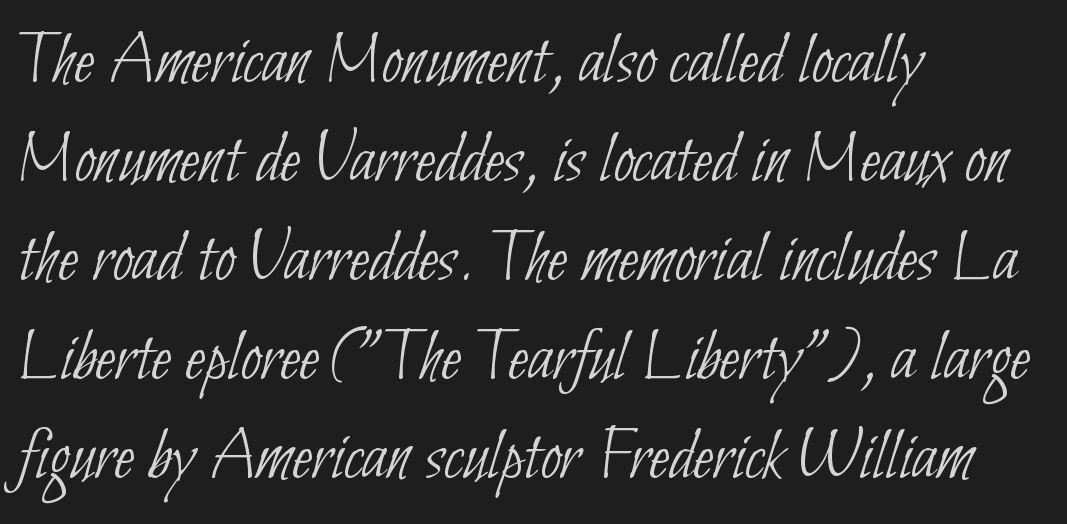
{"serif": "no", "bold": "no", "weight": "thin", "width": "condensed", "stroke_contrast": "low", "x_height": "small", "monospaced": "no", "underline": "no", "align": "left", "line_spacing": "normal", "line_spacing_ratio": 1.32, "letter_spacing": "normal", "letter_spacing_em": 0.0, "glyph_px": 75}
